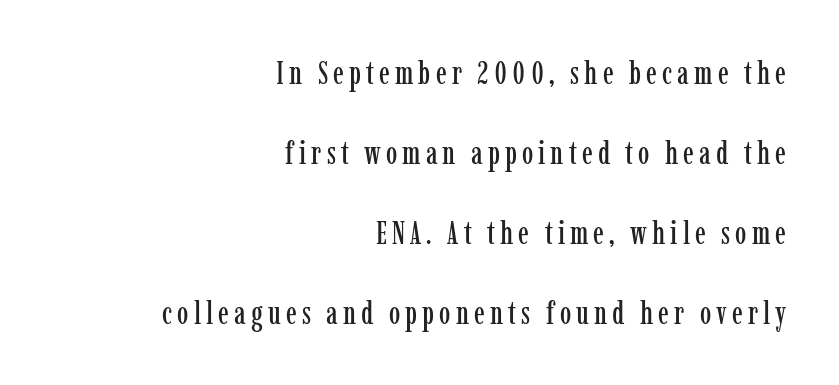
{"serif": "yes", "italic": "no", "width": "condensed", "stroke_contrast": "low", "x_height": "medium", "monospaced": "no", "underline": "no", "align": "right", "line_spacing": "loose", "line_spacing_ratio": 2.5, "glyph_px": 32}
